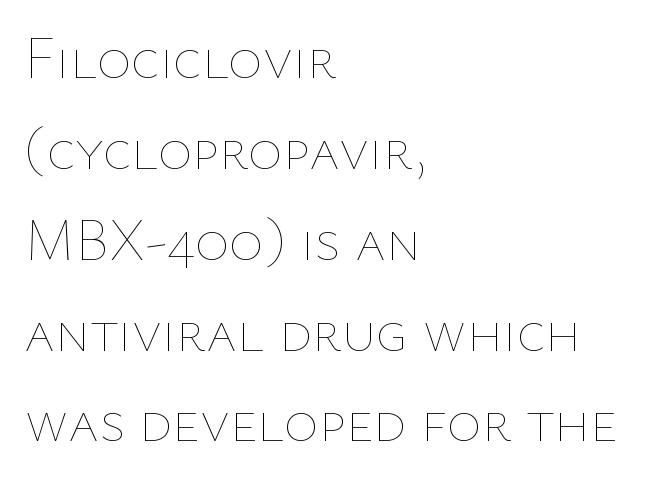
Unbolded letterforms with no extra heft. Students, note that the glyphs here touch the page at normal intervals. Do the characters align in a grid? No, the font is proportional. Do the letters lean? They stand straight. Check the space under the baseline: it is left empty. Line starts are locked; line ends wander.
